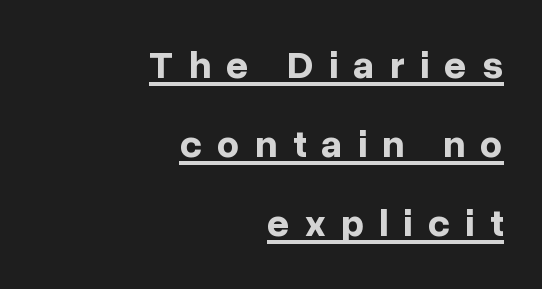
The image shows 39 px bold sans-serif type, upright; set right-aligned, loose line spacing (2.02x), unusually wide letter spacing (+0.39 em), underlined; low stroke contrast and a medium x-height.
